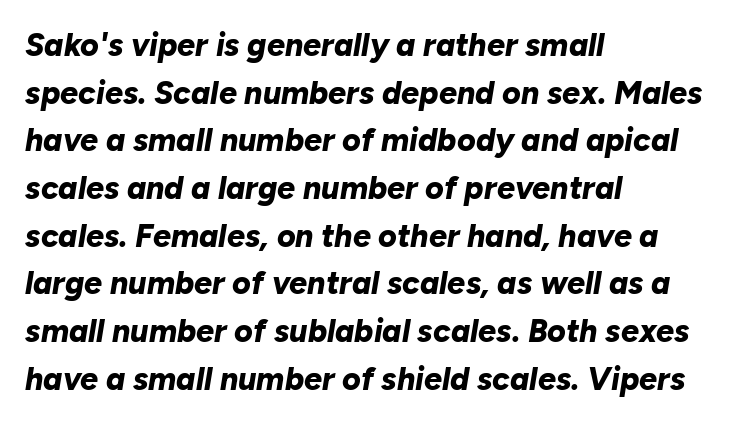
Q: Is the text bold? A: Yes.
Q: Is the text italic (slanted)? A: Yes, it leans right by about 10 degrees.
Q: Is the text underlined? A: No.
Q: How is the paragraph aligned? A: Left-aligned.
Q: Is the spacing between letters normal or unusually wide? A: Normal.
Q: Is the spacing between lines tight, normal or loose? A: Normal.
Q: Width (condensed, normal, or wide)? A: Normal.
Q: Stroke contrast? A: Low.
Q: x-height? A: Medium.
Q: Monospaced? A: No.
